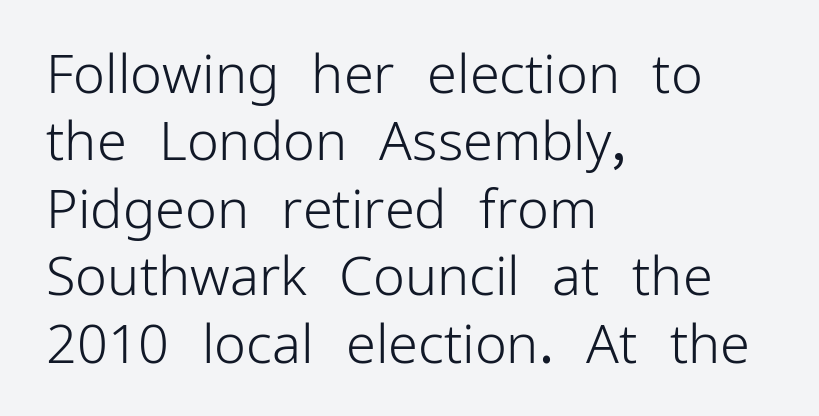
The image shows 54 px light sans-serif type, upright; set left-aligned, normal line spacing (1.25x), normal letter spacing, not underlined; low stroke contrast and a medium x-height.
